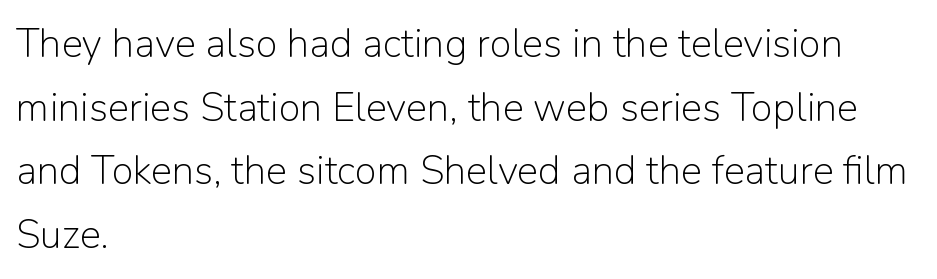
Q: Is the text bold? A: No.
Q: Is the text italic (slanted)? A: No, it is upright.
Q: Is the typeface a serif or a sans-serif typeface? A: Sans-serif.
Q: Is the text underlined? A: No.
Q: How is the paragraph aligned? A: Left-aligned.
Q: Is the spacing between letters normal or unusually wide? A: Normal.
Q: Is the spacing between lines tight, normal or loose? A: Normal.
Q: Width (condensed, normal, or wide)? A: Normal.
Q: Stroke contrast? A: Low.
Q: x-height? A: Medium.
Q: Monospaced? A: No.
